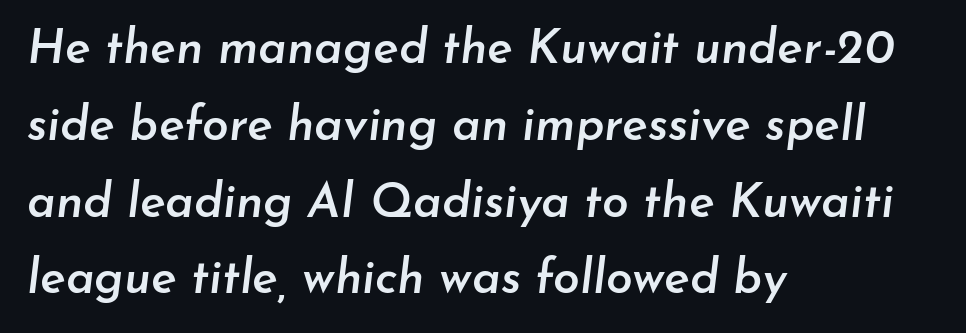
The rendering keeps characters at their native spacing. The rendering uses natural spacing where letterforms have individual widths. Does the weight exceed regular? Yes, but only to semibold. Unmarked baselines from the first word to the last. The passage shown leans; its letterforms are oblique.
